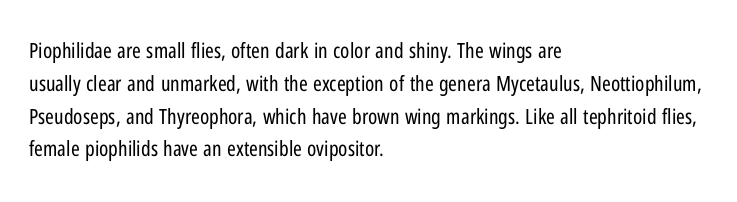
The image shows 21 px text type, upright; set left-aligned, normal line spacing (1.56x), normal letter spacing, not underlined.
